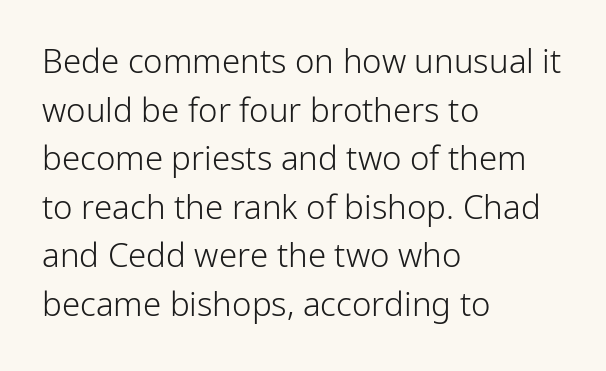
The image shows 33 px light sans-serif type, upright; set left-aligned, normal line spacing (1.47x), normal letter spacing, not underlined; low stroke contrast and a medium x-height.
